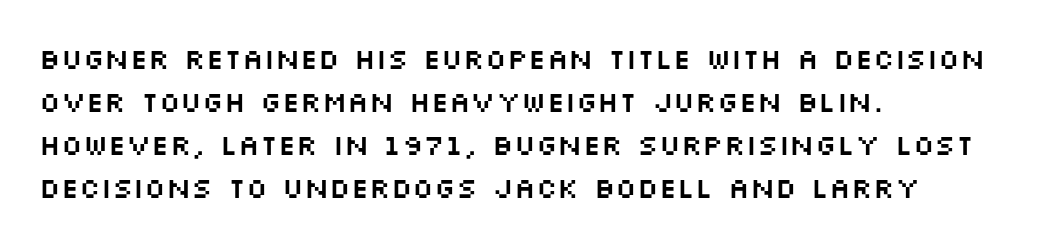
Q: Is the text italic (slanted)? A: No, it is upright.
Q: Is the typeface a serif or a sans-serif typeface? A: Sans-serif.
Q: Is the text underlined? A: No.
Q: How is the paragraph aligned? A: Left-aligned.
Q: Is the spacing between letters normal or unusually wide? A: Normal.
Q: Is the spacing between lines tight, normal or loose? A: Normal.
Q: Width (condensed, normal, or wide)? A: Wide.
Q: Stroke contrast? A: Medium.
Q: x-height? A: Large.
Q: Monospaced? A: No.
